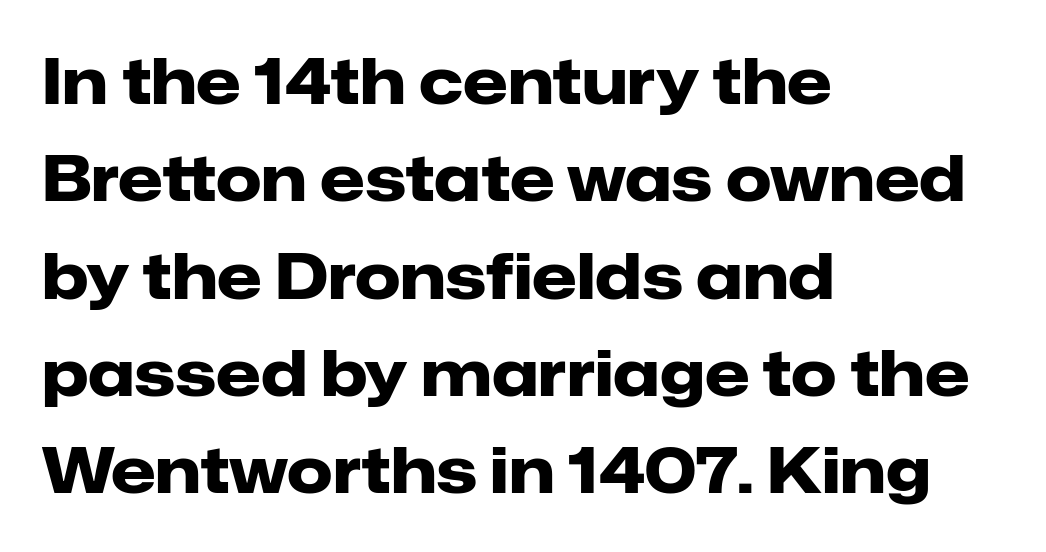
The image shows 64 px heavy sans-serif type, upright; set left-aligned, normal line spacing (1.52x), normal letter spacing, not underlined; low stroke contrast and a medium x-height.
